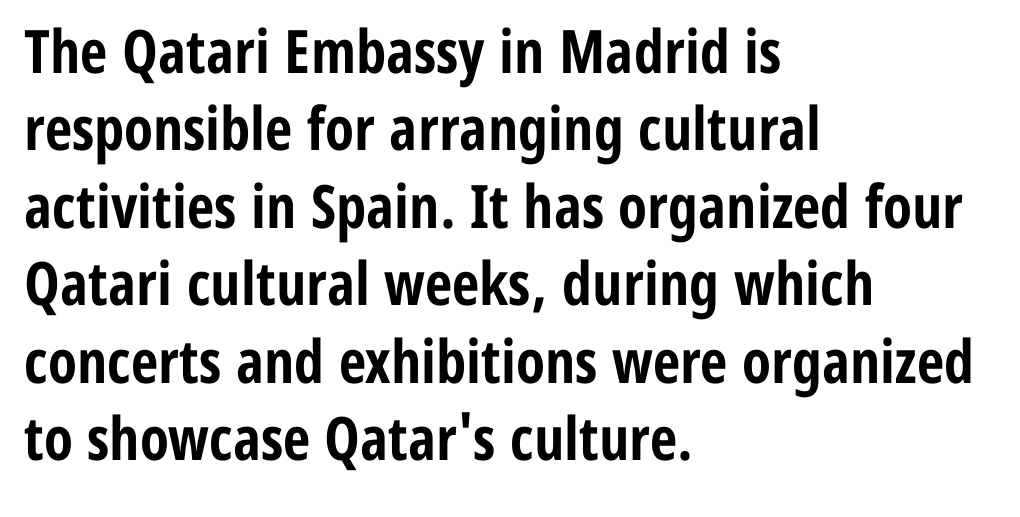
Q: Is the text bold? A: Yes.
Q: Is the text italic (slanted)? A: No, it is upright.
Q: Is the typeface a serif or a sans-serif typeface? A: Sans-serif.
Q: Is the text underlined? A: No.
Q: How is the paragraph aligned? A: Left-aligned.
Q: Is the spacing between letters normal or unusually wide? A: Normal.
Q: Is the spacing between lines tight, normal or loose? A: Normal.
Q: Width (condensed, normal, or wide)? A: Condensed.
Q: Stroke contrast? A: Low.
Q: x-height? A: Medium.
Q: Monospaced? A: No.
